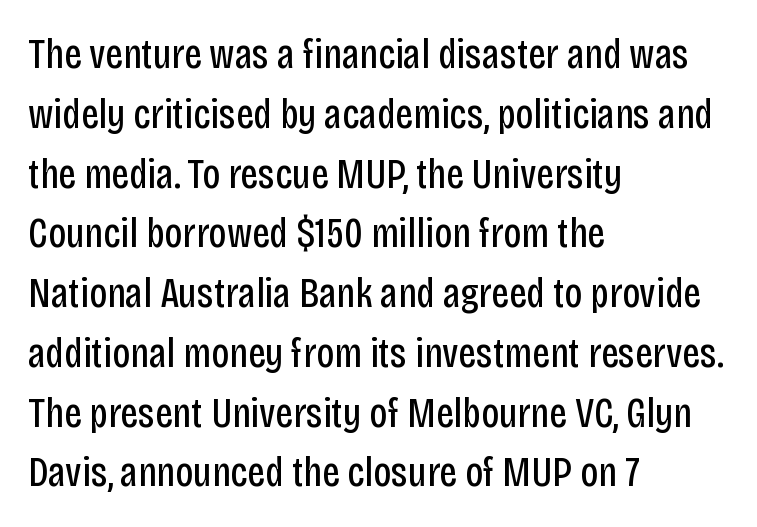
{"serif": "no", "italic": "no", "bold": "no", "weight": "regular", "width": "condensed", "stroke_contrast": "low", "x_height": "large", "monospaced": "no", "underline": "no", "align": "left", "line_spacing": "normal", "line_spacing_ratio": 1.39, "letter_spacing": "normal", "letter_spacing_em": 0.0, "glyph_px": 43}
